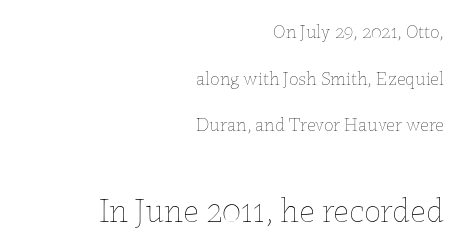
{"italic": "no", "bold": "no", "weight": "thin", "width": "normal", "stroke_contrast": "low", "x_height": "medium", "monospaced": "no", "underline": "no", "align": "right", "line_spacing": "loose", "line_spacing_ratio": 2.46, "letter_spacing": "normal", "letter_spacing_em": 0.0, "larger_block": "second", "size_ratio": 1.79, "glyph_px": 34}
